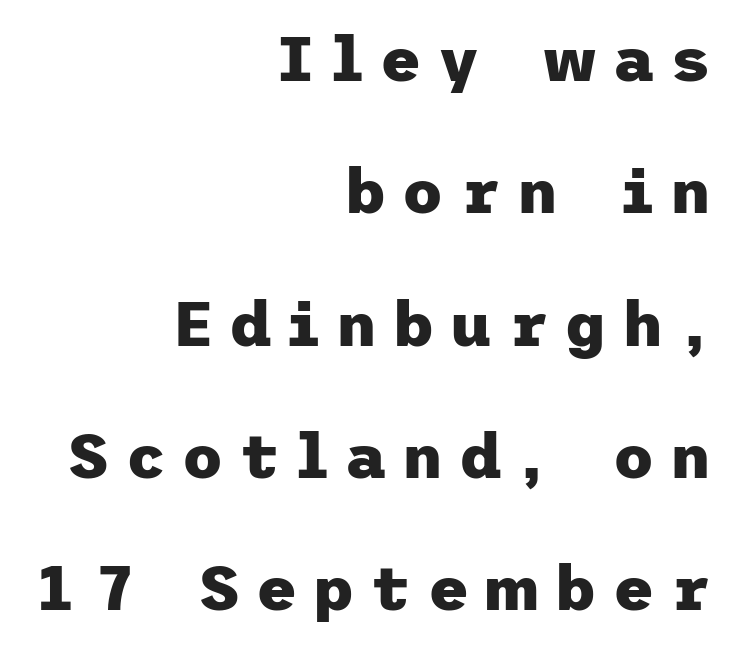
{"serif": "no", "italic": "no", "bold": "yes", "weight": "heavy", "width": "normal", "stroke_contrast": "low", "x_height": "medium", "underline": "no", "align": "right", "line_spacing": "loose", "line_spacing_ratio": 2.1, "letter_spacing": "wide", "letter_spacing_em": 0.26, "glyph_px": 63}
